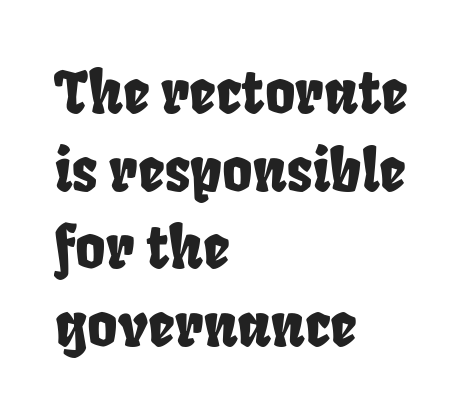
Q: Is the typeface a serif or a sans-serif typeface? A: Sans-serif.
Q: Is the text underlined? A: No.
Q: How is the paragraph aligned? A: Left-aligned.
Q: Is the spacing between letters normal or unusually wide? A: Normal.
Q: Is the spacing between lines tight, normal or loose? A: Normal.
Q: Width (condensed, normal, or wide)? A: Condensed.
Q: Stroke contrast? A: Low.
Q: x-height? A: Large.
Q: Monospaced? A: No.
